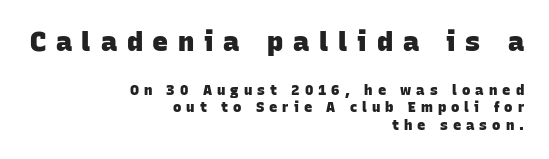
{"bold": "yes", "underline": "no", "align": "right", "line_spacing": "normal", "line_spacing_ratio": 1.26, "letter_spacing": "wide", "letter_spacing_em": 0.36, "larger_block": "first", "size_ratio": 1.93, "glyph_px": 27}
